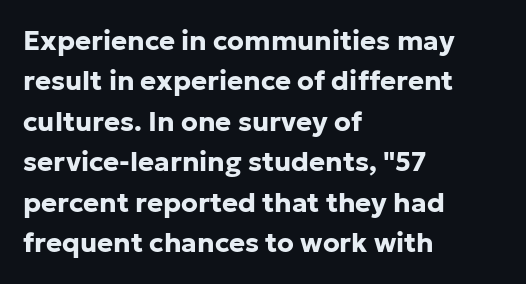
Q: Is the text bold? A: Yes.
Q: Is the text italic (slanted)? A: No, it is upright.
Q: Is the text underlined? A: No.
Q: How is the paragraph aligned? A: Left-aligned.
Q: Is the spacing between letters normal or unusually wide? A: Normal.
Q: Is the spacing between lines tight, normal or loose? A: Normal.
